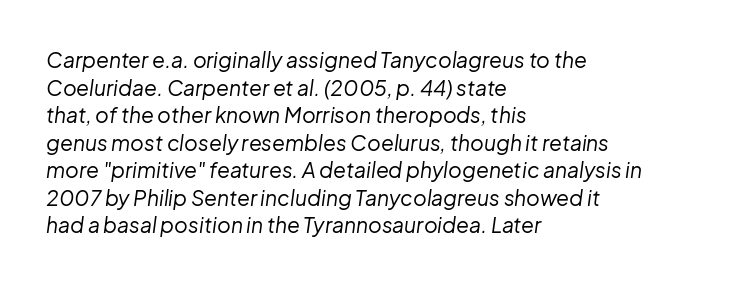
The passage shown leans; its letterforms are oblique. The letters sit at their default tracking, neither squeezed nor spread. Rule under the text: the space is simply empty. This is not heavy type; no bold has been used.
